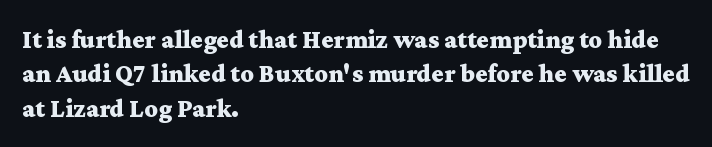
Words appear dense and cohesive because spacing is normal. Typeset ragged right — the left edge is the straight one. This sample keeps an unexceptional amount of space between lines. A clean baseline with only descenders dipping below it. Notice how thick the strokes are: this is what a full bold looks like. This is the regular roman posture of the typeface.
